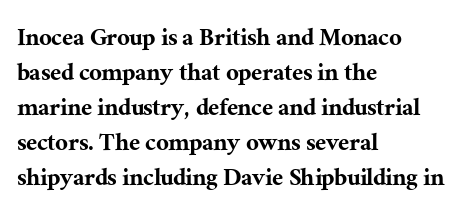
Clear beneath every line of the passage. In terms of leading, this rendering sits right in the middle. This sample has the flowing, uneven cadence of proportional lettering. These lines are set flush left with a ragged right edge. What stands out about the letter spacing? Nothing — it is the standard amount.
